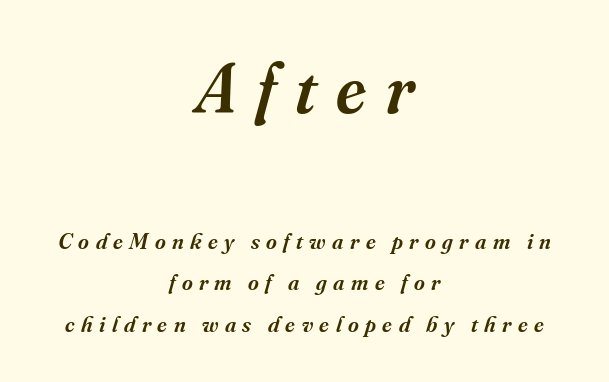
{"serif": "yes", "italic": "yes", "lean": "right", "slant_degrees": 16, "bold": "semi", "weight": "semibold", "width": "normal", "stroke_contrast": "medium", "x_height": "small", "monospaced": "no", "underline": "no", "align": "center", "line_spacing_ratio": 1.8, "letter_spacing": "wide", "letter_spacing_em": 0.28, "larger_block": "first", "size_ratio": 3.04, "glyph_px": 70}
